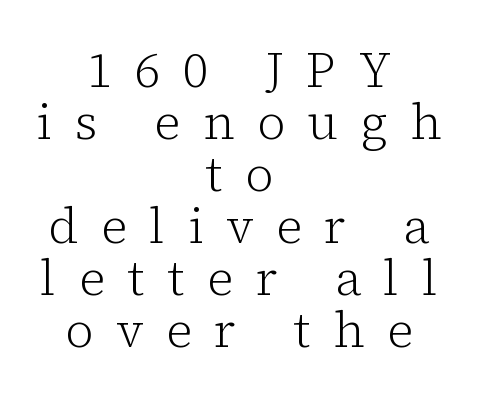
{"serif": "yes", "italic": "no", "bold": "no", "weight": "light", "width": "normal", "stroke_contrast": "low", "x_height": "medium", "monospaced": "no", "underline": "no", "align": "center", "line_spacing": "tight", "line_spacing_ratio": 1.06, "letter_spacing": "wide", "letter_spacing_em": 0.46, "glyph_px": 49}
